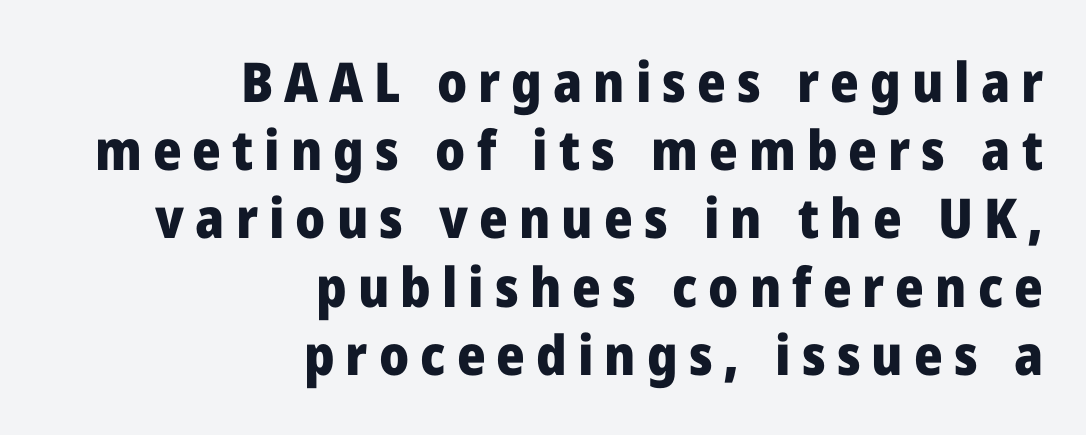
The image shows 55 px heavy sans-serif type, upright; set right-aligned, line spacing 1.24x, unusually wide letter spacing (+0.2 em), not underlined; low stroke contrast and a medium x-height.
